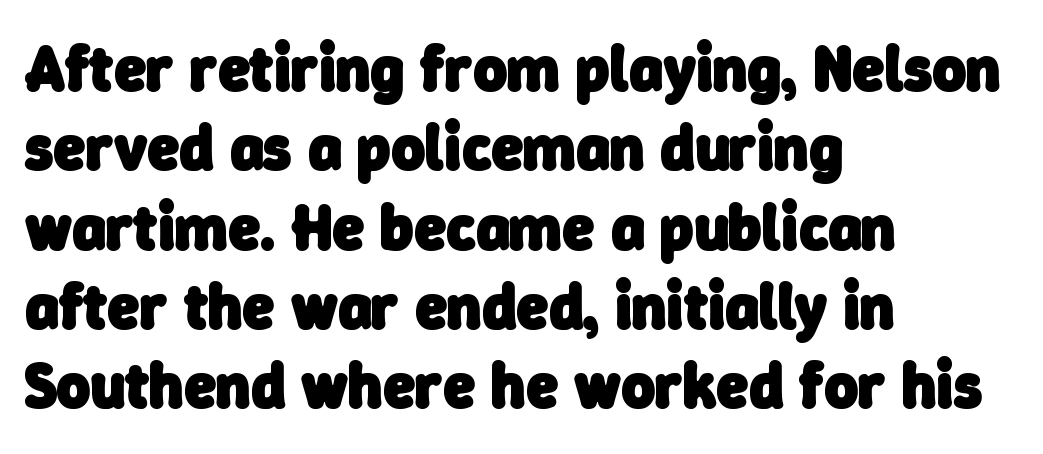
The image shows 64 px heavy sans-serif type; set left-aligned, line spacing 1.24x, normal letter spacing, not underlined; low stroke contrast and a medium x-height.
